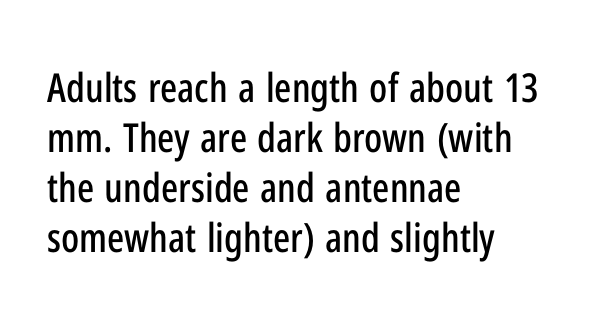
Do the characters align in a grid? No, the font is proportional. The lines are quadded left. A sans-serif font was chosen for this passage. The lettering stays uniformly vertical, giving the passage a roman look. Each new line begins a customary step beneath the previous one.
